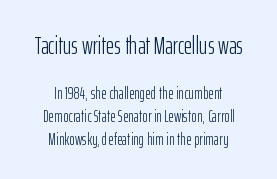
{"italic": "no", "bold": "no", "underline": "no", "align": "center", "line_spacing": "normal", "line_spacing_ratio": 1.36, "letter_spacing": "normal", "letter_spacing_em": 0.0, "larger_block": "first", "size_ratio": 1.47, "glyph_px": 25}
